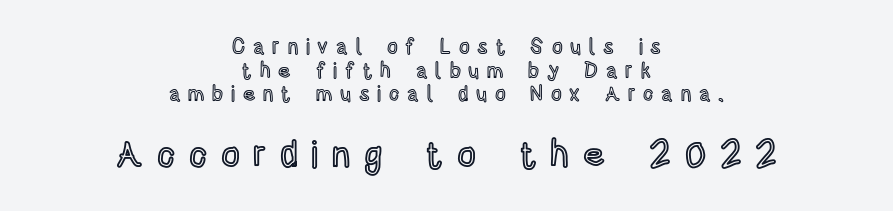
Q: Is the text italic (slanted)? A: No, it is upright.
Q: Is the text underlined? A: No.
Q: How is the paragraph aligned? A: Centered.
Q: Is the spacing between letters normal or unusually wide? A: Unusually wide.
Q: Is the spacing between lines tight, normal or loose? A: Tight.
Q: Which block of text is set in a larger size, the first (top) or the second (bottom)? A: The second (bottom) one.
Q: Width (condensed, normal, or wide)? A: Condensed.
Q: x-height? A: Large.
Q: Monospaced? A: No.
